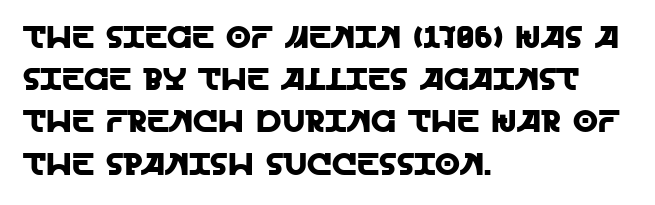
Q: Is the text italic (slanted)? A: No, it is upright.
Q: Is the typeface a serif or a sans-serif typeface? A: Sans-serif.
Q: Is the text underlined? A: No.
Q: How is the paragraph aligned? A: Left-aligned.
Q: Is the spacing between letters normal or unusually wide? A: Normal.
Q: Is the spacing between lines tight, normal or loose? A: Normal.
Q: Width (condensed, normal, or wide)? A: Normal.
Q: x-height? A: Large.
Q: Monospaced? A: No.
